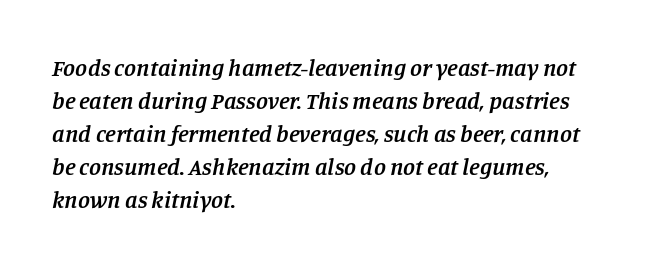
The image shows 24 px text type, italic (leaning right); set left-aligned, normal line spacing (1.37x), normal letter spacing, not underlined.
